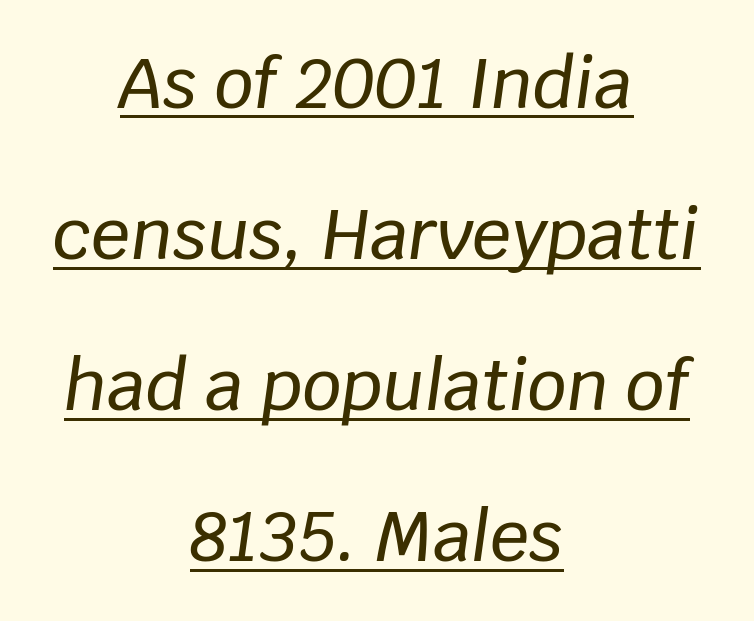
Glyph-to-glyph distance matches everyday printed text. This sample carries an underscore along the baseline area. Looks like regular typesetting: each glyph gets only the width it needs. This sample uses an oblique cut, with every glyph tilted off the vertical. Line spacing here is loose.
